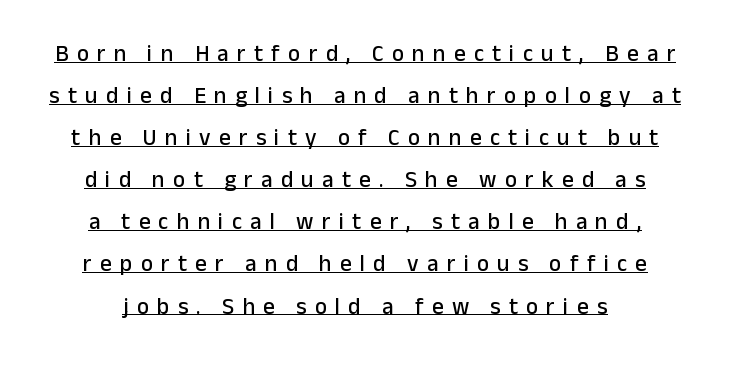
A typographer would call this underscored text. This rendering widens character spacing well past its baseline value. Quick note: not italic, upright. If you folded the block vertically in half, each line would mirror itself in length.
